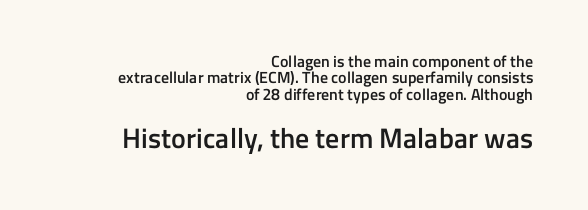
The image shows 28 px semibold sans-serif type, upright; set right-aligned, tight line spacing (1.03x), normal letter spacing, not underlined; the second (bottom) block is 1.75x larger; low stroke contrast and a medium x-height.
